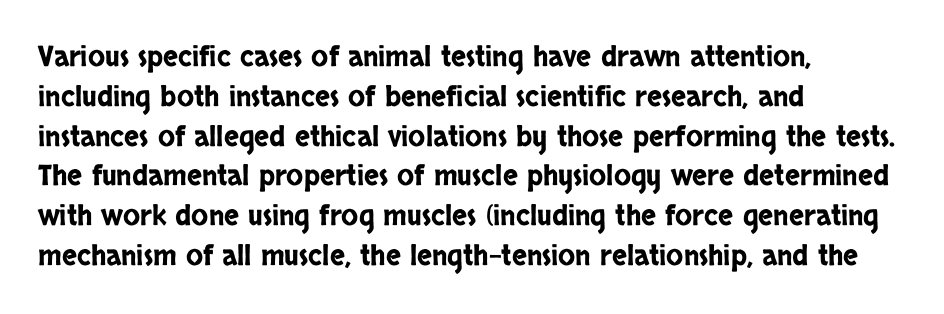
The image shows 28 px condensed sans-serif type, upright; set left-aligned, normal line spacing (1.42x), normal letter spacing, not underlined; low stroke contrast and a large x-height.
